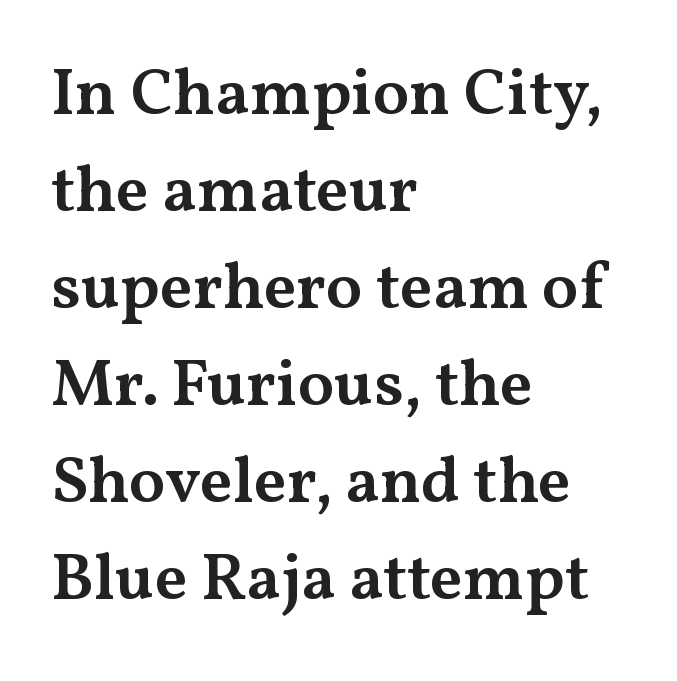
Q: Is the text bold? A: Semi-bold.
Q: Is the text italic (slanted)? A: No, it is upright.
Q: Is the typeface a serif or a sans-serif typeface? A: Serif.
Q: Is the text underlined? A: No.
Q: How is the paragraph aligned? A: Left-aligned.
Q: Is the spacing between letters normal or unusually wide? A: Normal.
Q: Is the spacing between lines tight, normal or loose? A: Normal.
Q: Width (condensed, normal, or wide)? A: Wide.
Q: Stroke contrast? A: Medium.
Q: x-height? A: Medium.
Q: Monospaced? A: No.
